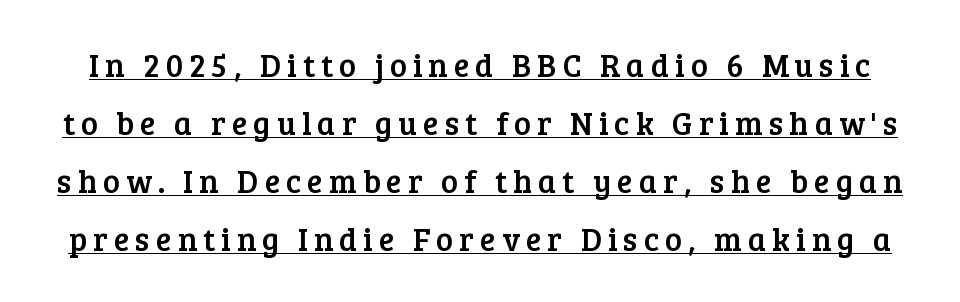
{"serif": "yes", "italic": "no", "width": "normal", "stroke_contrast": "low", "x_height": "medium", "monospaced": "no", "underline": "yes", "line_spacing_ratio": 1.81, "glyph_px": 32}
